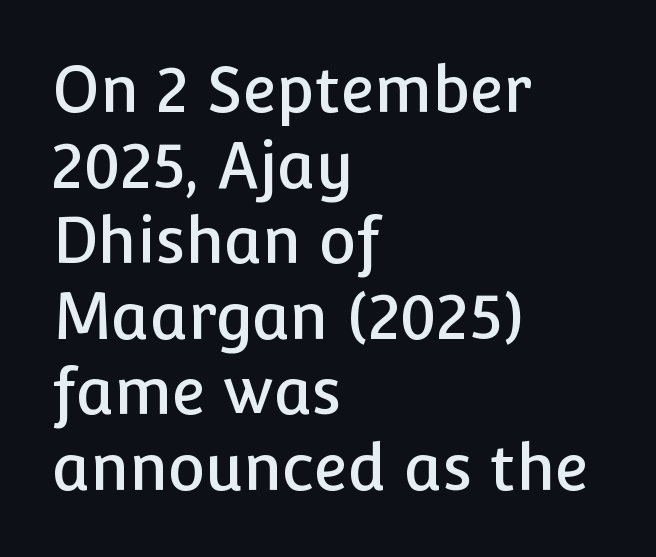
Notice how the stems are strictly vertical — no italics here. Has an underline been added? It has not. Varying glyph widths throughout — classic text-font behaviour. Line starts are locked; line ends wander. There is no visible air inserted between adjacent glyphs. The face used here is a sans, in the tradition of grotesques and geometrics.
